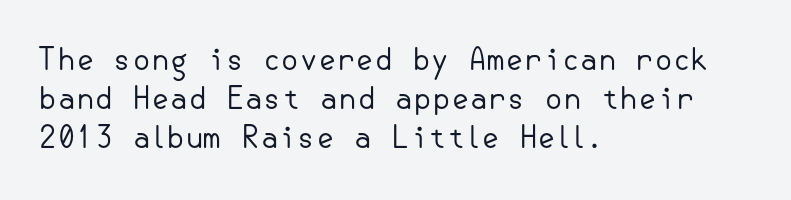
Short note: letters normally spaced. These glyphs show unthickened strokes, regular width or finer. I'd call this a sans setting — the letters go barefoot. A typesetter would call this leading conventional body-copy spacing.
